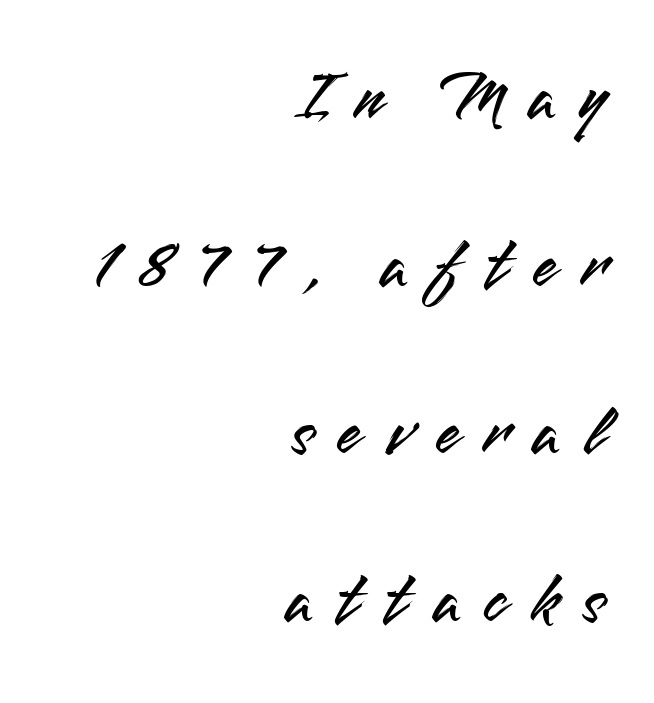
Display-style spreading of the glyphs; the letterfit is very open. This rendering employs a face without finishing strokes, i.e., a sans-serif. Teacher's note: observe the even right margin — that is flush-right alignment. The passage shown is typed in a proportional face where columns would drift. The string is rendered with underlining switched off.
